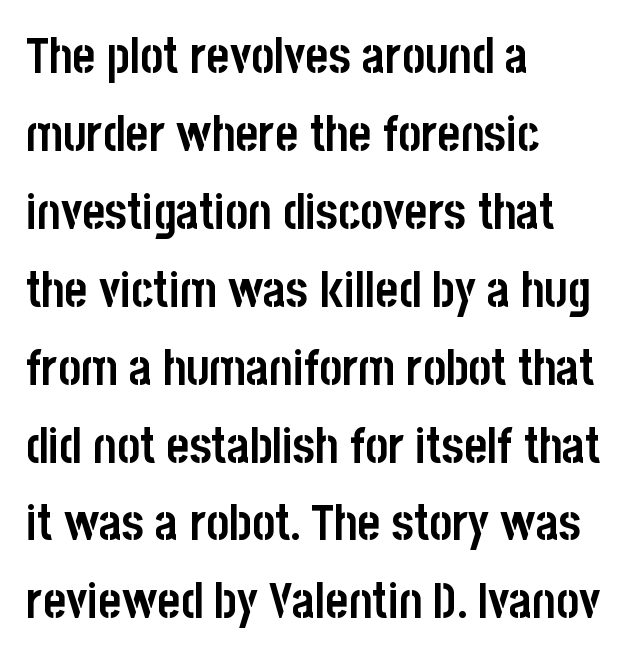
Q: Is the text bold? A: Yes.
Q: Is the text italic (slanted)? A: No, it is upright.
Q: Is the typeface a serif or a sans-serif typeface? A: Sans-serif.
Q: Is the text underlined? A: No.
Q: How is the paragraph aligned? A: Left-aligned.
Q: Is the spacing between letters normal or unusually wide? A: Normal.
Q: Is the spacing between lines tight, normal or loose? A: Normal.
Q: Width (condensed, normal, or wide)? A: Condensed.
Q: Stroke contrast? A: Low.
Q: x-height? A: Large.
Q: Monospaced? A: No.
